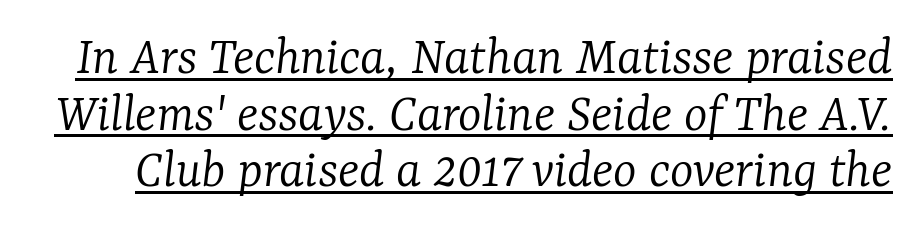
The image shows 56 px light serif type, italic (leaning right); set tight line spacing (1.01x), normal letter spacing, underlined; low stroke contrast and a medium x-height.
